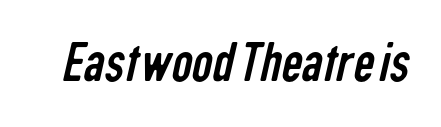
The image shows 58 px regular-weight, condensed sans-serif type; set normal letter spacing, not underlined; low stroke contrast and a medium x-height.
